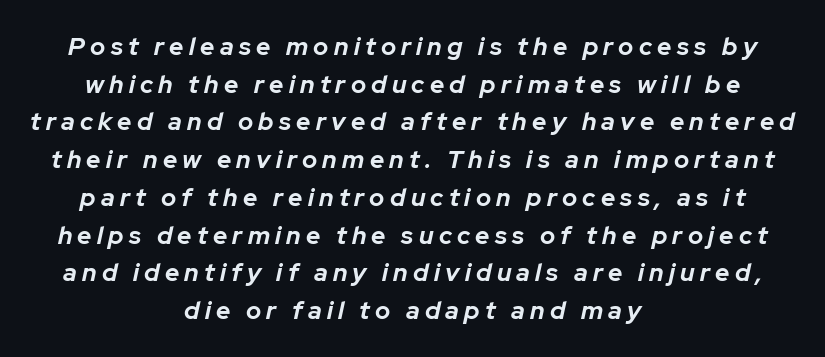
The image shows 25 px bold type, italic (leaning right); set centered, normal line spacing (1.51x), unusually wide letter spacing (+0.21 em), not underlined.
